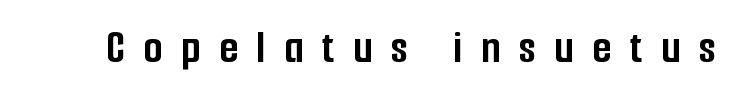
The face used here is a sans, in the tradition of grotesques and geometrics. No italicization has been applied; the sample stays upright. Note the varied advance widths — an 'i' is clearly narrower than an 'm'. Does the weight exceed regular? Yes, all the way to bold.
